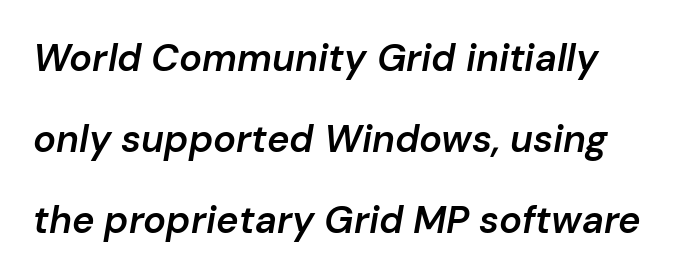
The image shows 38 px semibold type, italic (leaning right); set left-aligned, loose line spacing (2.13x), normal letter spacing, not underlined; low stroke contrast and a medium x-height.
